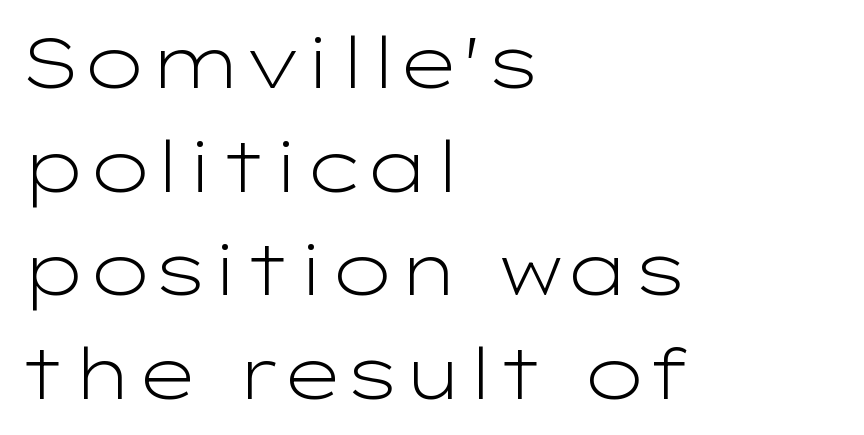
The image shows 70 px light, wide sans-serif type, upright; set left-aligned, normal line spacing (1.48x), normal letter spacing, not underlined; low stroke contrast and a medium x-height.
